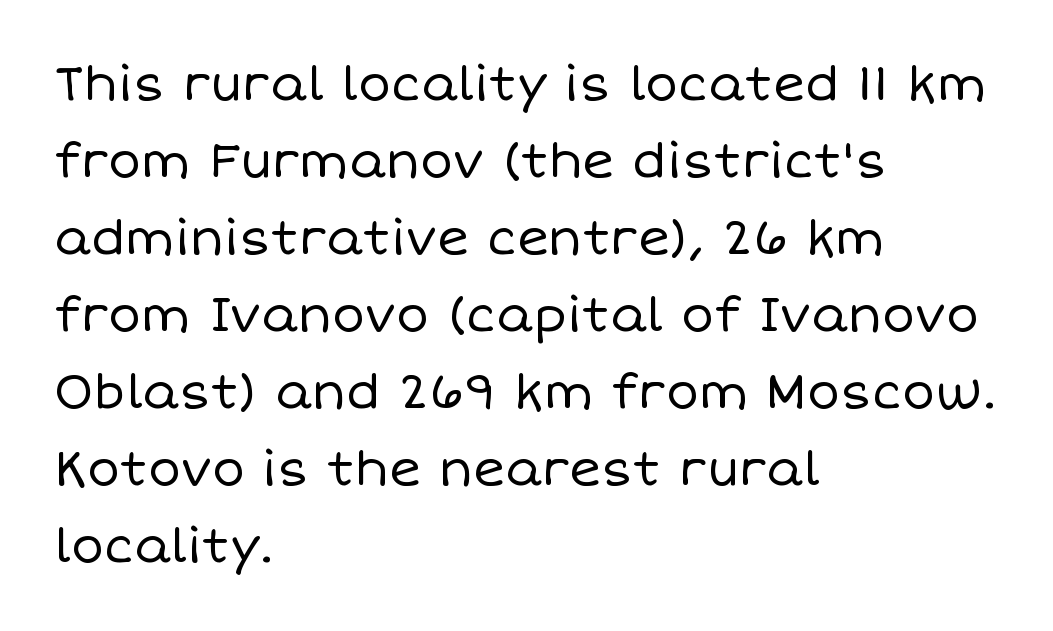
{"italic": "no", "bold": "no", "weight": "regular", "width": "normal", "stroke_contrast": "low", "x_height": "large", "monospaced": "no", "underline": "no", "align": "left", "line_spacing": "normal", "line_spacing_ratio": 1.57, "letter_spacing": "normal", "letter_spacing_em": 0.0, "glyph_px": 49}
